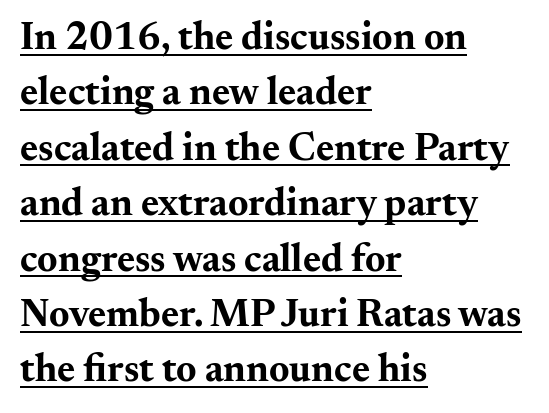
The image shows 39 px bold, wide serif type, upright; set left-aligned, normal line spacing (1.42x), normal letter spacing, underlined; medium stroke contrast and a small x-height.
